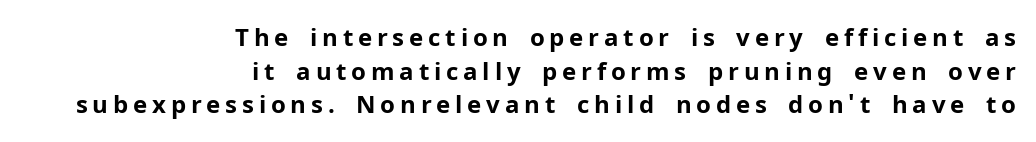
The image shows 24 px bold type, upright; set right-aligned, normal line spacing (1.4x), unusually wide letter spacing (+0.2 em), not underlined.
